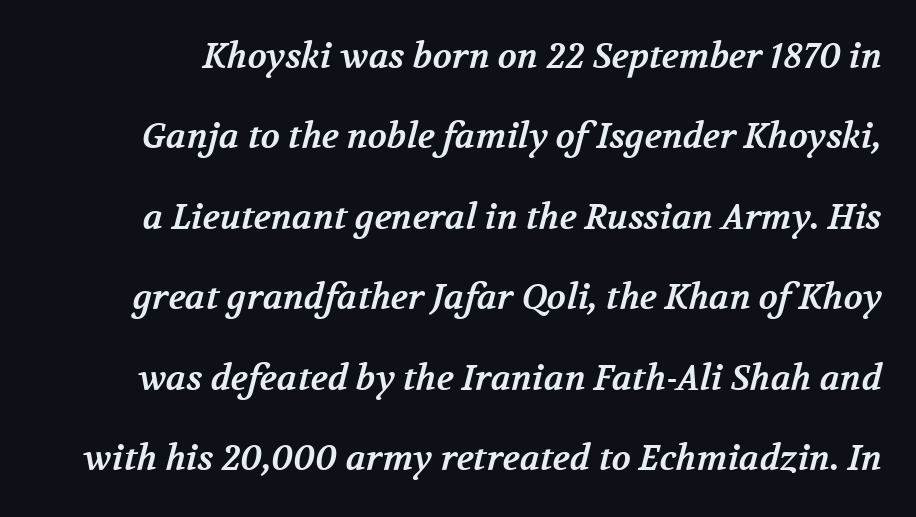
{"serif": "yes", "bold": "yes", "weight": "bold", "width": "normal", "stroke_contrast": "medium", "x_height": "medium", "monospaced": "no", "underline": "no", "line_spacing": "loose", "line_spacing_ratio": 2.3, "letter_spacing": "normal", "letter_spacing_em": 0.0, "glyph_px": 35}
